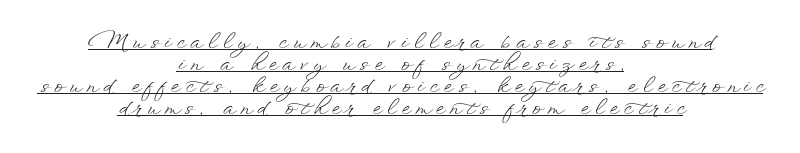
{"bold": "no", "underline": "yes", "align": "center", "line_spacing": "tight", "line_spacing_ratio": 1.05, "letter_spacing": "wide", "letter_spacing_em": 0.26, "glyph_px": 21}
